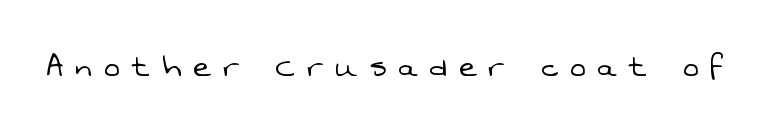
Q: Is the text bold? A: No.
Q: Is the typeface a serif or a sans-serif typeface? A: Sans-serif.
Q: Is the text underlined? A: No.
Q: Is the spacing between letters normal or unusually wide? A: Unusually wide.
Q: Width (condensed, normal, or wide)? A: Normal.
Q: Stroke contrast? A: Low.
Q: x-height? A: Medium.
Q: Monospaced? A: No.
